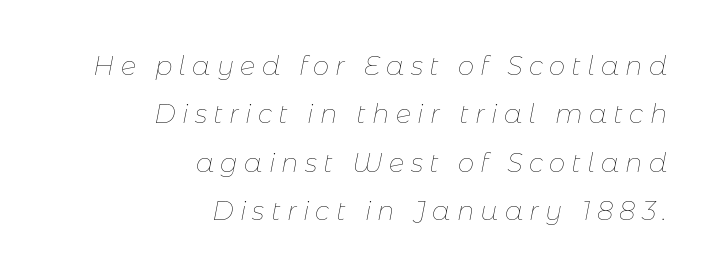
{"italic": "yes", "lean": "right", "slant_degrees": 11, "bold": "no", "underline": "no", "align": "right", "line_spacing_ratio": 1.86, "letter_spacing": "wide", "letter_spacing_em": 0.24, "glyph_px": 26}
